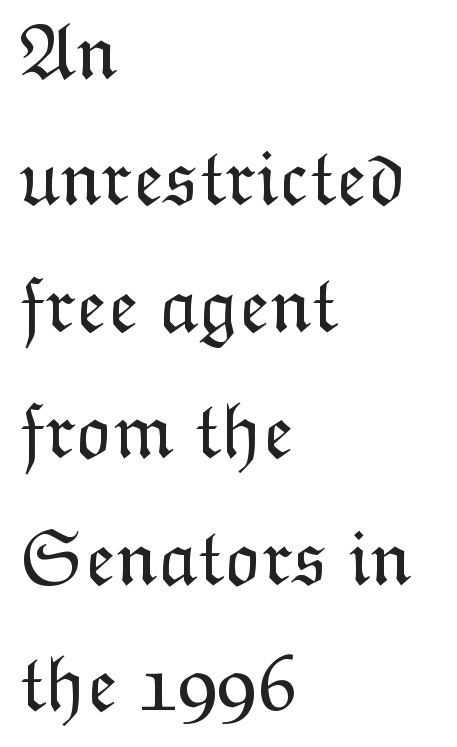
{"italic": "no", "bold": "no", "weight": "light", "width": "normal", "stroke_contrast": "low", "x_height": "medium", "monospaced": "no", "underline": "no", "align": "left", "line_spacing": "normal", "line_spacing_ratio": 1.6, "letter_spacing": "normal", "letter_spacing_em": 0.0, "glyph_px": 79}
